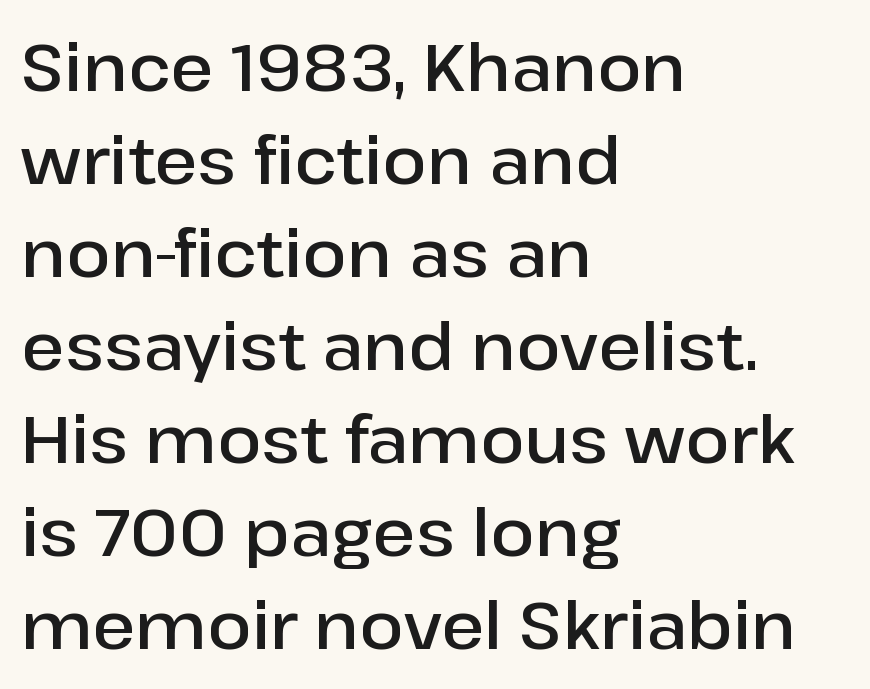
Q: Is the text bold? A: Semi-bold.
Q: Is the text italic (slanted)? A: No, it is upright.
Q: Is the typeface a serif or a sans-serif typeface? A: Sans-serif.
Q: Is the text underlined? A: No.
Q: How is the paragraph aligned? A: Left-aligned.
Q: Is the spacing between letters normal or unusually wide? A: Normal.
Q: Is the spacing between lines tight, normal or loose? A: Normal.
Q: Width (condensed, normal, or wide)? A: Normal.
Q: Stroke contrast? A: Low.
Q: x-height? A: Medium.
Q: Monospaced? A: No.
